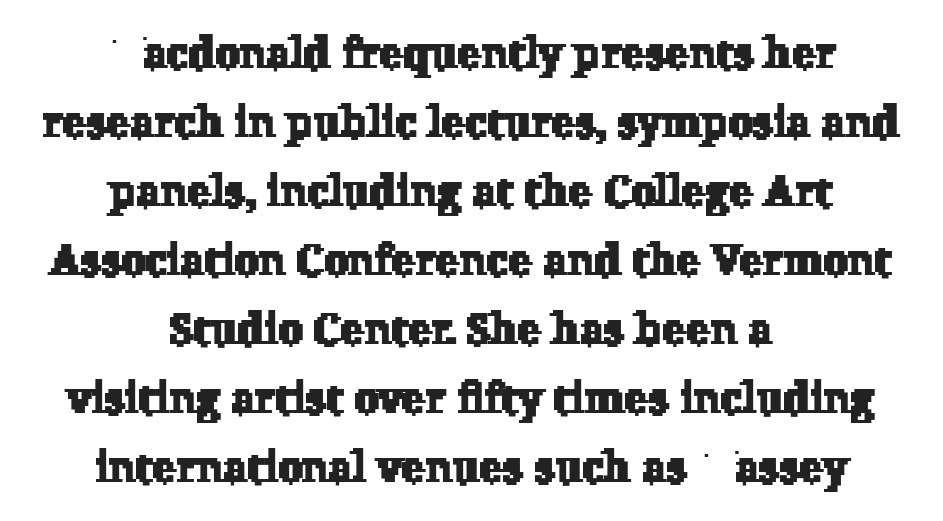
The image shows 44 px serif type; set centered, normal line spacing (1.57x), normal letter spacing, not underlined; low stroke contrast and a medium x-height.
